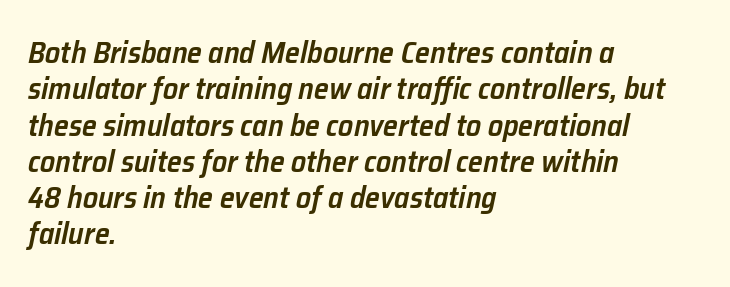
{"italic": "yes", "lean": "right", "slant_degrees": 12, "bold": "semi", "weight": "semibold", "width": "normal", "stroke_contrast": "low", "x_height": "medium", "monospaced": "no", "underline": "no", "align": "left", "line_spacing_ratio": 1.21, "letter_spacing": "normal", "letter_spacing_em": 0.0, "glyph_px": 30}
